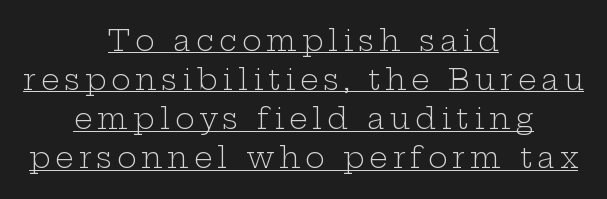
{"serif": "yes", "italic": "no", "bold": "no", "weight": "light", "width": "wide", "stroke_contrast": "low", "x_height": "medium", "monospaced": "no", "underline": "yes", "align": "center", "line_spacing": "normal", "line_spacing_ratio": 1.35, "glyph_px": 29}
